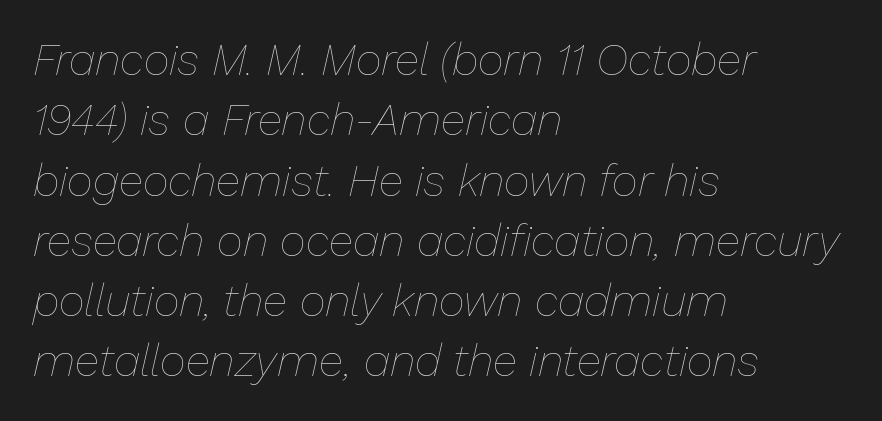
{"italic": "yes", "lean": "right", "slant_degrees": 13, "bold": "no", "weight": "thin", "width": "normal", "stroke_contrast": "low", "x_height": "medium", "monospaced": "no", "underline": "no", "align": "left", "line_spacing": "normal", "line_spacing_ratio": 1.34, "letter_spacing": "normal", "letter_spacing_em": 0.0, "glyph_px": 45}
